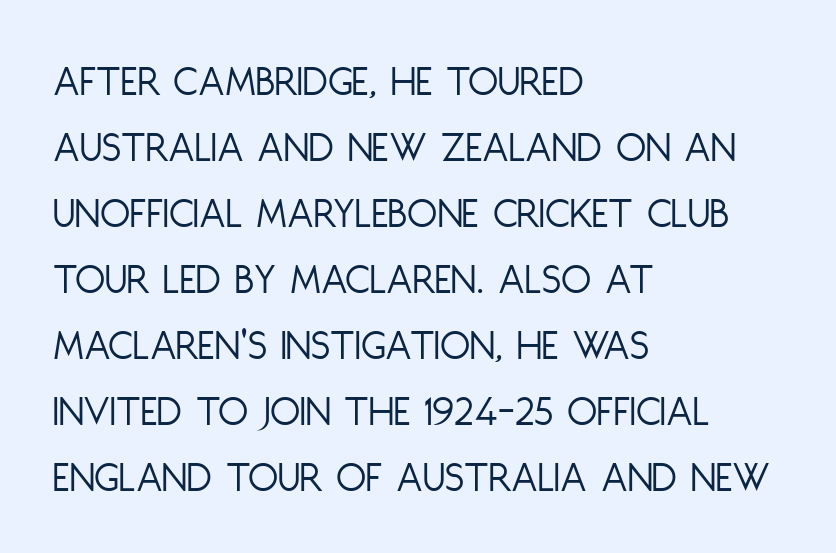
The image shows 44 px light, condensed sans-serif type, upright; set left-aligned, normal line spacing (1.5x), normal letter spacing, not underlined; low stroke contrast and a large x-height.
